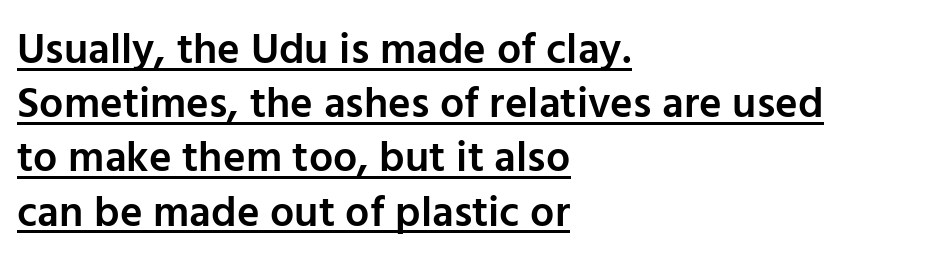
{"serif": "no", "italic": "no", "bold": "semi", "weight": "semibold", "width": "normal", "stroke_contrast": "low", "x_height": "medium", "monospaced": "no", "underline": "yes", "align": "left", "line_spacing": "normal", "line_spacing_ratio": 1.26, "letter_spacing": "normal", "letter_spacing_em": 0.0, "glyph_px": 43}
